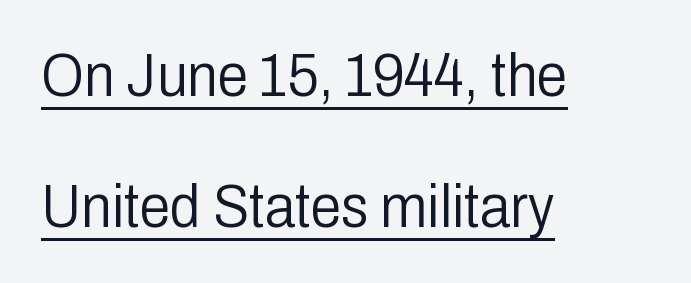
{"serif": "no", "italic": "no", "bold": "no", "weight": "light", "width": "condensed", "stroke_contrast": "low", "x_height": "medium", "monospaced": "no", "underline": "yes", "align": "left", "line_spacing": "loose", "line_spacing_ratio": 2.12, "letter_spacing": "normal", "letter_spacing_em": 0.0, "glyph_px": 62}
